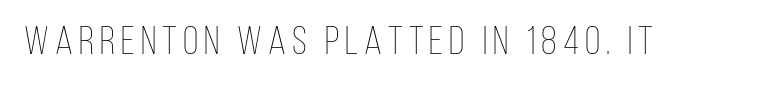
If you drew a line through each stem, it would be perfectly vertical. The face used here is proportionally spaced, like ordinary book or web type. Lines of text with bare space underneath. Nothing heavy about these letters — not bold at all.
